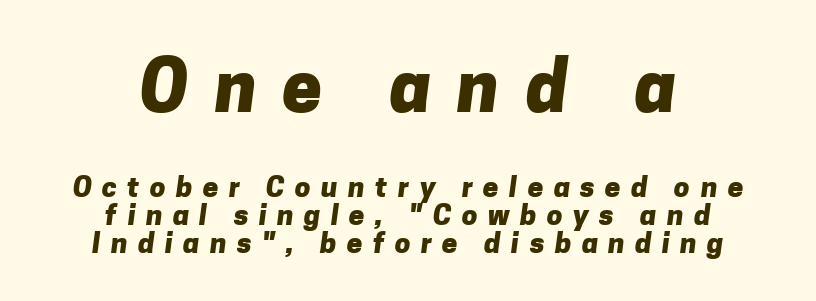
{"serif": "no", "bold": "yes", "weight": "heavy", "width": "normal", "stroke_contrast": "low", "x_height": "medium", "monospaced": "no", "underline": "no", "align": "center", "line_spacing": "tight", "line_spacing_ratio": 1.0, "letter_spacing": "wide", "letter_spacing_em": 0.37, "larger_block": "first", "size_ratio": 2.54, "glyph_px": 71}
